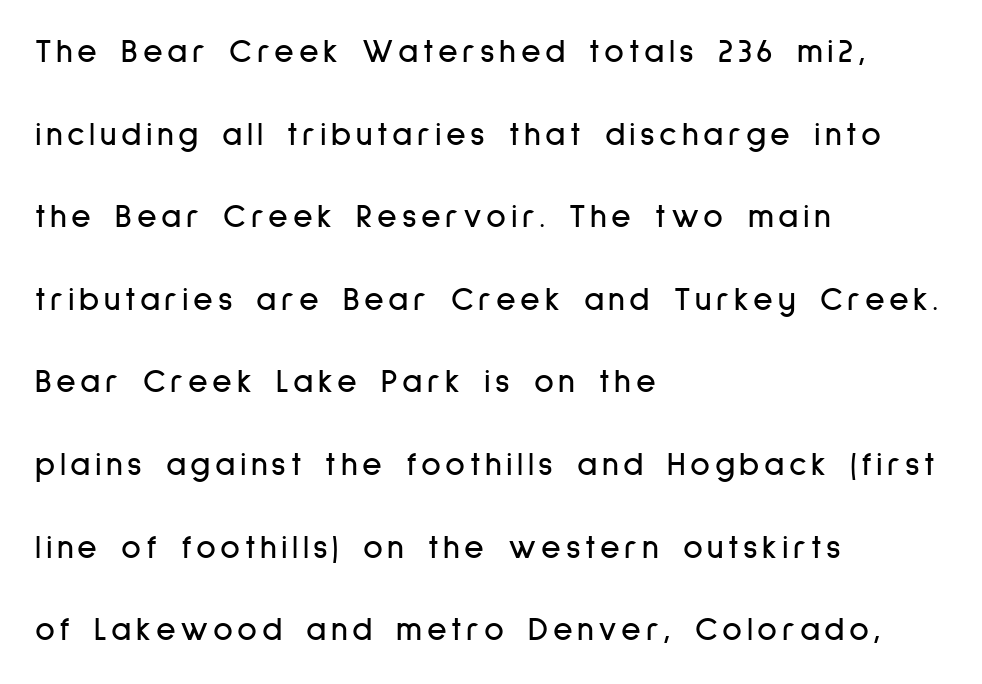
The letters carry no serifs — their stems end cleanly without finishing strokes. Spacing verdict: proportional, widths tailored to each character. No italicization has been applied; the sample stays upright. The lines are spread far apart with generous leading.
